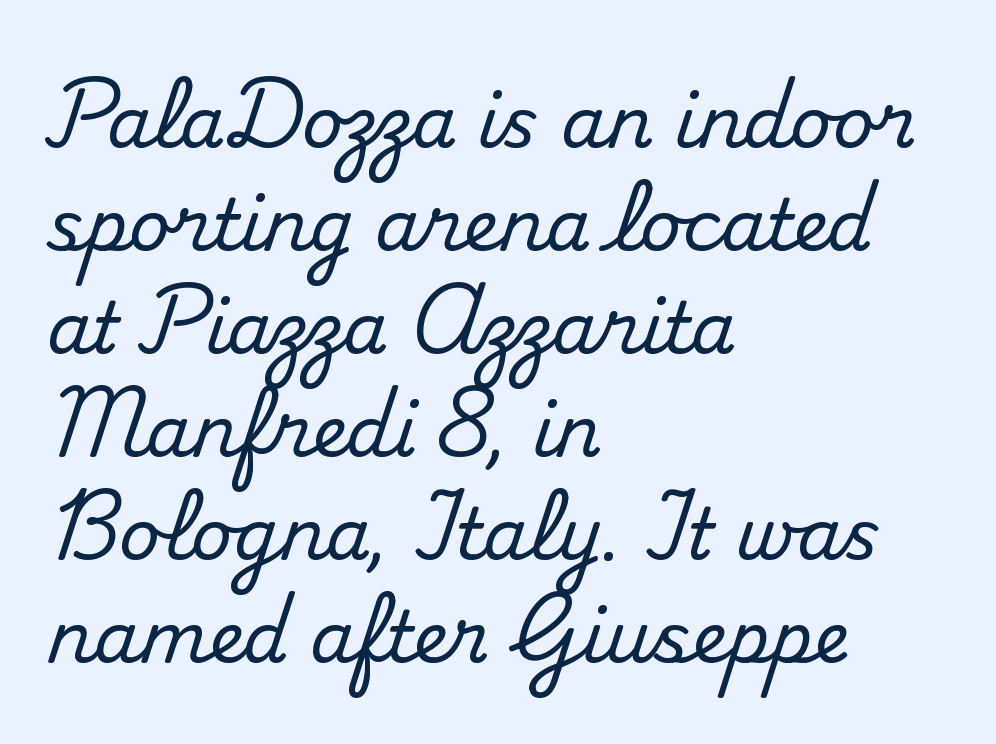
Letters rest on an invisible, unmarked baseline. Compared with a centered layout, this one pins lines to the left instead. Regarding serifs, this sample has them. In terms of leading, this rendering sits right in the middle. Each letter keeps its own natural width here, so spacing adapts to shape.
